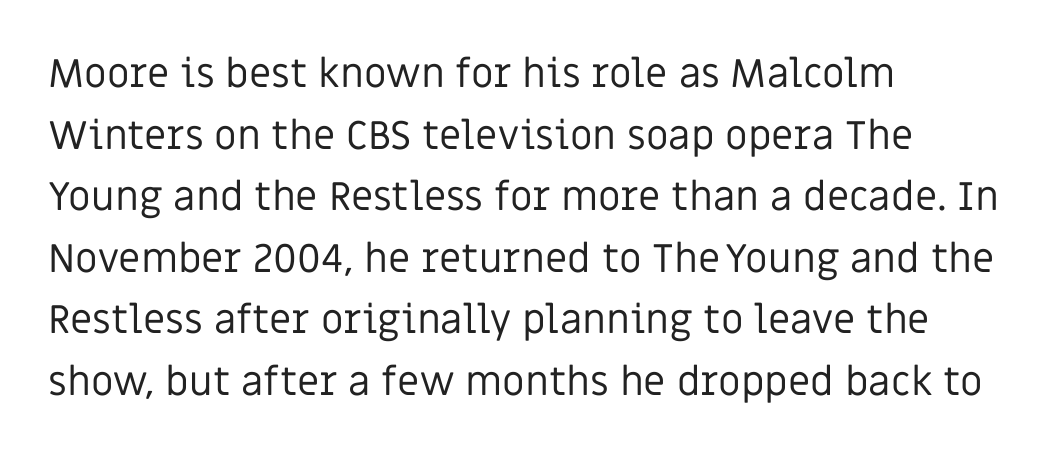
The designer went with a sans here, leaving each stem footless. Honestly, the letter spacing is just normal — you wouldn't notice it. The rendering anchors every line to the left-hand side. Think standard paragraph weight, or any step lighter than that.
